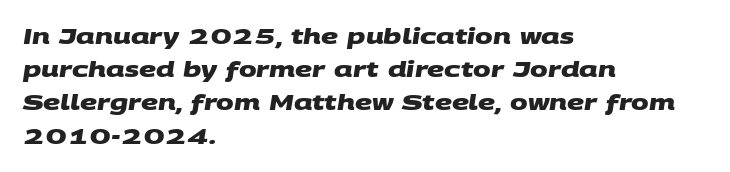
Heavy-handed strokes throughout: this text is bold. Decoration check: the copy has no underline. Leftover space on each line is placed entirely after the last word. What's the leading like? Ordinary, nothing unusual. Each word holds together tightly as a unit, with standard inter-letter gaps.
